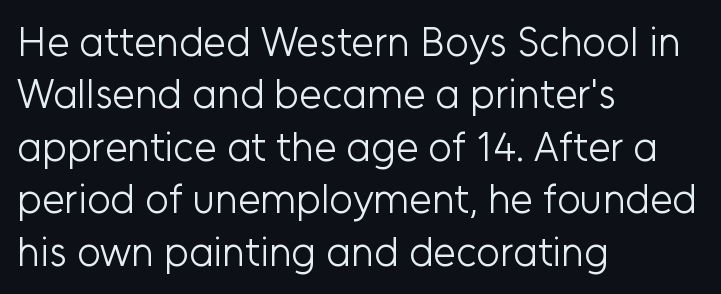
Q: Is the text bold? A: No.
Q: Is the text italic (slanted)? A: No, it is upright.
Q: Is the typeface a serif or a sans-serif typeface? A: Sans-serif.
Q: Is the text underlined? A: No.
Q: How is the paragraph aligned? A: Left-aligned.
Q: Is the spacing between letters normal or unusually wide? A: Normal.
Q: Is the spacing between lines tight, normal or loose? A: Normal.
Q: Width (condensed, normal, or wide)? A: Normal.
Q: Stroke contrast? A: Low.
Q: x-height? A: Medium.
Q: Monospaced? A: No.
